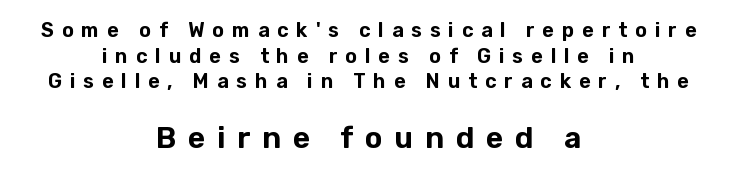
The image shows 30 px sans-serif type, upright; set centered, normal line spacing (1.28x), unusually wide letter spacing (+0.39 em), not underlined; the second (bottom) block is 1.5x larger; low stroke contrast and a medium x-height.
